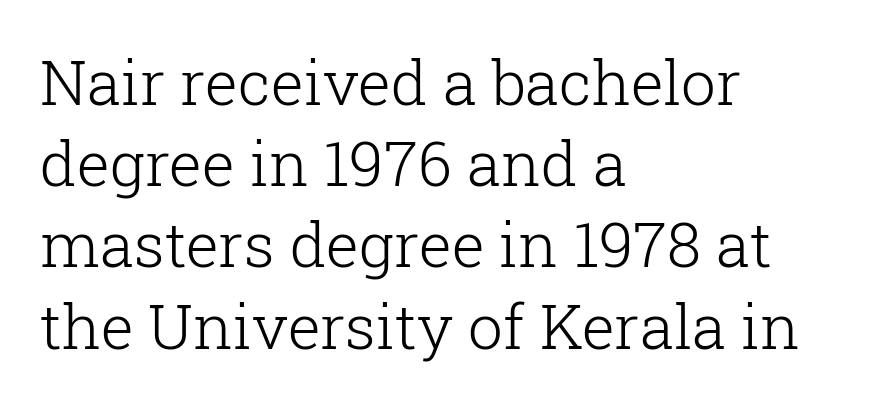
{"serif": "yes", "italic": "no", "bold": "no", "weight": "light", "width": "normal", "stroke_contrast": "low", "x_height": "medium", "monospaced": "no", "underline": "no", "align": "left", "line_spacing": "normal", "line_spacing_ratio": 1.31, "letter_spacing": "normal", "letter_spacing_em": 0.0, "glyph_px": 62}
